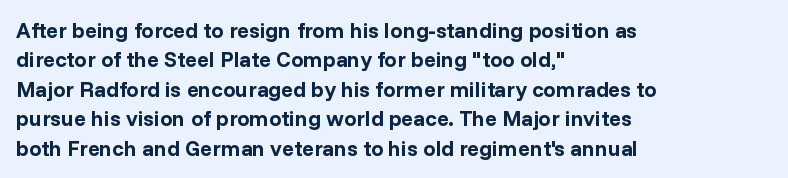
Q: Is the text bold? A: Yes.
Q: Is the text italic (slanted)? A: No, it is upright.
Q: Is the text underlined? A: No.
Q: How is the paragraph aligned? A: Left-aligned.
Q: Is the spacing between letters normal or unusually wide? A: Normal.
Q: Is the spacing between lines tight, normal or loose? A: Normal.
